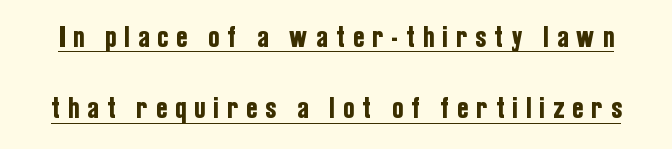
{"serif": "no", "italic": "no", "width": "condensed", "stroke_contrast": "low", "x_height": "medium", "monospaced": "no", "underline": "yes", "line_spacing": "loose", "line_spacing_ratio": 2.3, "letter_spacing": "wide", "letter_spacing_em": 0.29, "glyph_px": 31}
